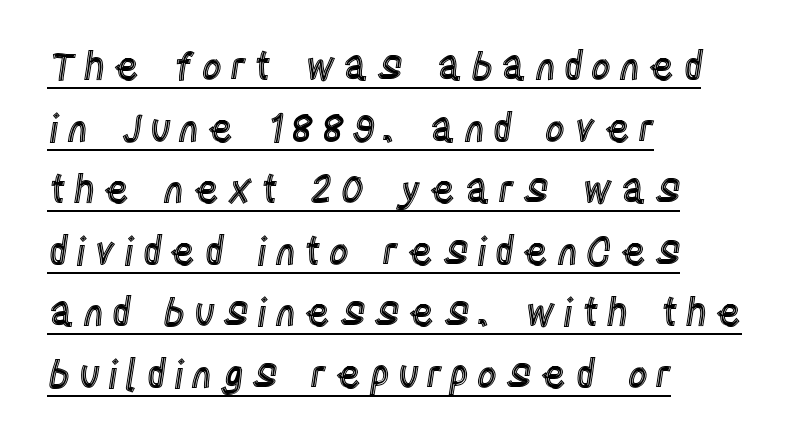
Q: Is the text italic (slanted)? A: Yes.
Q: Is the text underlined? A: Yes.
Q: How is the paragraph aligned? A: Left-aligned.
Q: Is the spacing between letters normal or unusually wide? A: Unusually wide.
Q: Is the spacing between lines tight, normal or loose? A: Normal.
Q: Width (condensed, normal, or wide)? A: Condensed.
Q: x-height? A: Large.
Q: Monospaced? A: No.
